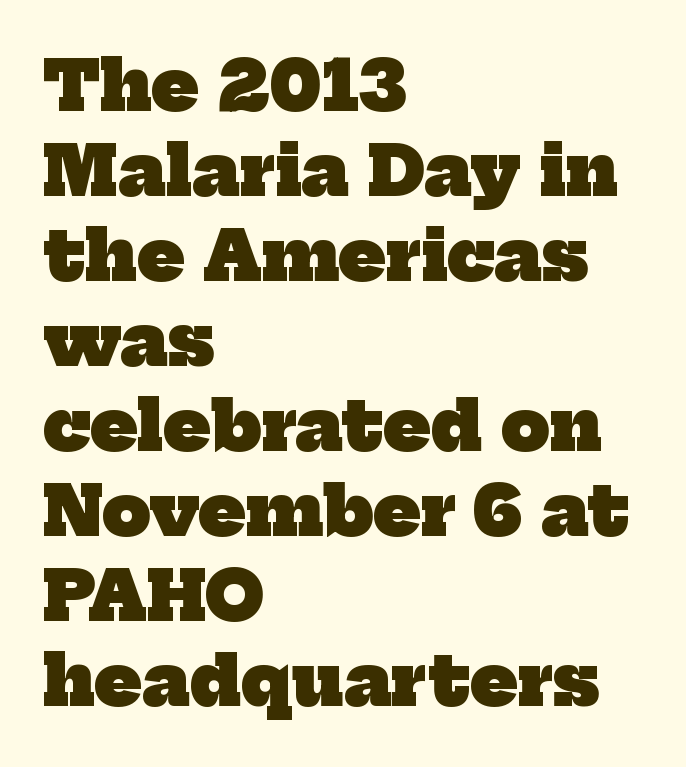
Q: Is the text bold? A: Yes.
Q: Is the typeface a serif or a sans-serif typeface? A: Serif.
Q: Is the text underlined? A: No.
Q: How is the paragraph aligned? A: Left-aligned.
Q: Is the spacing between letters normal or unusually wide? A: Normal.
Q: Is the spacing between lines tight, normal or loose? A: Normal.
Q: Width (condensed, normal, or wide)? A: Normal.
Q: Stroke contrast? A: Low.
Q: x-height? A: Medium.
Q: Monospaced? A: No.
